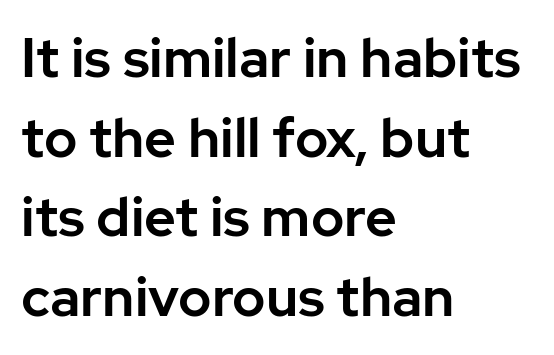
The image shows 55 px sans-serif type, upright; set left-aligned, normal line spacing (1.45x), normal letter spacing, not underlined; low stroke contrast and a medium x-height.
